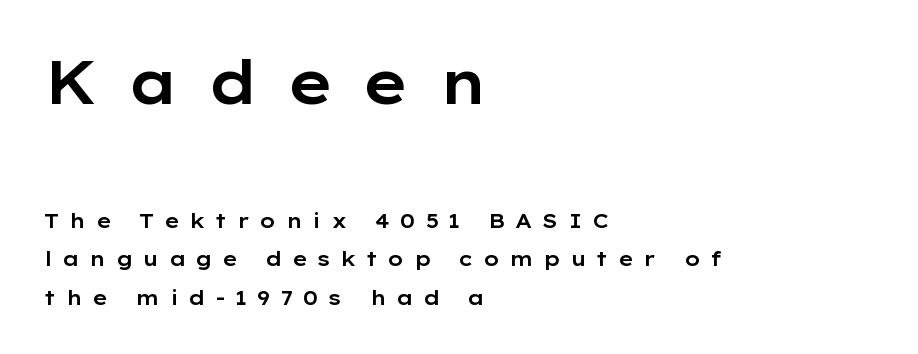
{"serif": "no", "italic": "no", "width": "wide", "stroke_contrast": "low", "x_height": "medium", "monospaced": "no", "underline": "no", "align": "left", "line_spacing": "loose", "line_spacing_ratio": 1.93, "letter_spacing": "wide", "letter_spacing_em": 0.48, "larger_block": "first", "size_ratio": 3.0, "glyph_px": 60}
